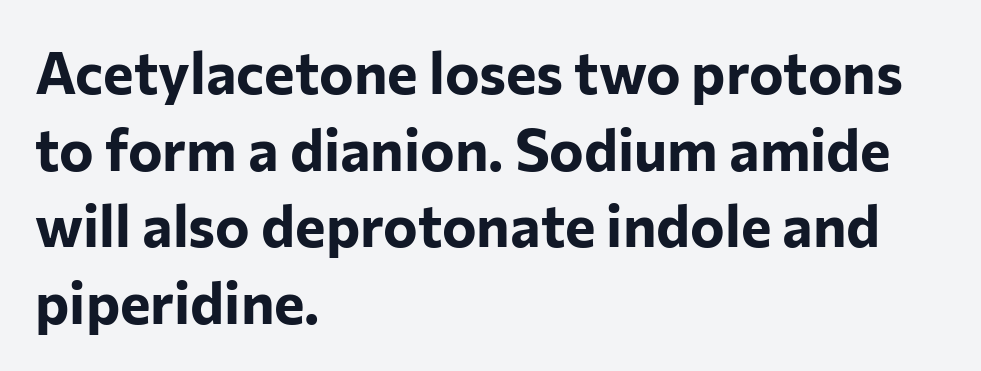
{"serif": "no", "italic": "no", "bold": "yes", "weight": "bold", "width": "normal", "stroke_contrast": "low", "x_height": "medium", "monospaced": "no", "underline": "no", "align": "left", "line_spacing": "normal", "line_spacing_ratio": 1.32, "letter_spacing": "normal", "letter_spacing_em": 0.0, "glyph_px": 58}
